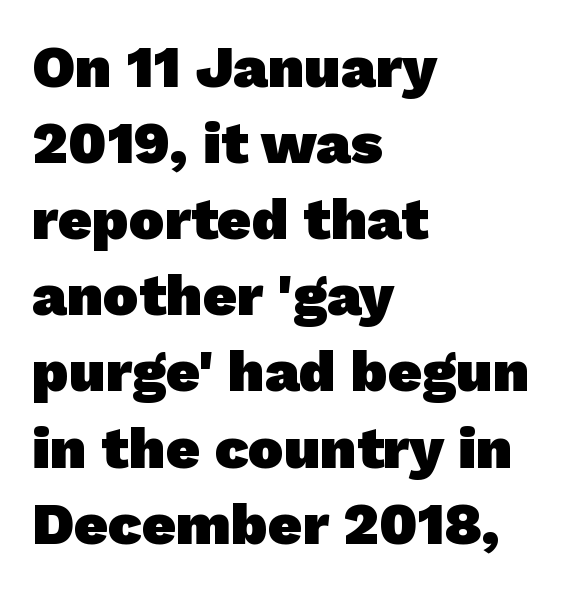
{"serif": "no", "bold": "yes", "weight": "heavy", "width": "normal", "stroke_contrast": "low", "x_height": "medium", "monospaced": "no", "underline": "no", "align": "left", "line_spacing": "normal", "line_spacing_ratio": 1.29, "letter_spacing": "normal", "letter_spacing_em": 0.0, "glyph_px": 59}
